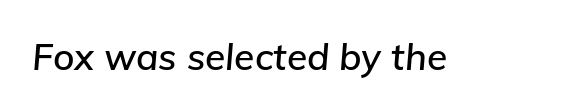
Q: Is the text italic (slanted)? A: Yes, it leans right by about 5 degrees.
Q: Is the text underlined? A: No.
Q: Is the spacing between letters normal or unusually wide? A: Normal.
Q: Width (condensed, normal, or wide)? A: Normal.
Q: Stroke contrast? A: Low.
Q: x-height? A: Medium.
Q: Monospaced? A: No.
